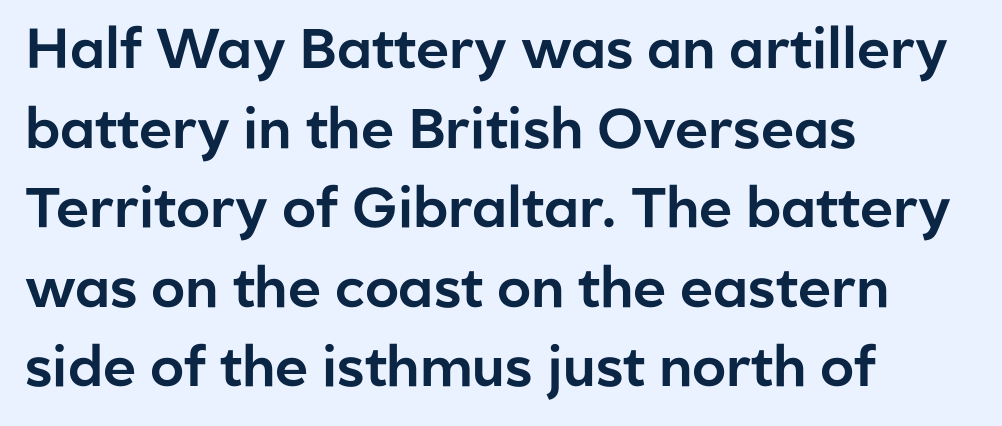
{"serif": "no", "italic": "no", "width": "normal", "stroke_contrast": "low", "x_height": "medium", "monospaced": "no", "underline": "no", "align": "left", "line_spacing": "normal", "line_spacing_ratio": 1.42, "letter_spacing": "normal", "letter_spacing_em": 0.0, "glyph_px": 56}
